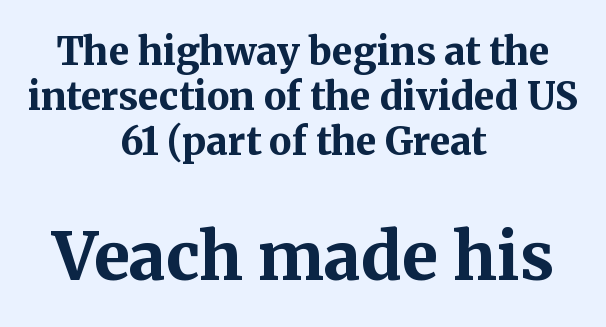
{"serif": "yes", "italic": "no", "bold": "yes", "weight": "bold", "width": "normal", "stroke_contrast": "medium", "x_height": "medium", "monospaced": "no", "underline": "no", "align": "center", "line_spacing_ratio": 1.19, "letter_spacing": "normal", "letter_spacing_em": 0.0, "larger_block": "second", "size_ratio": 1.74, "glyph_px": 66}
